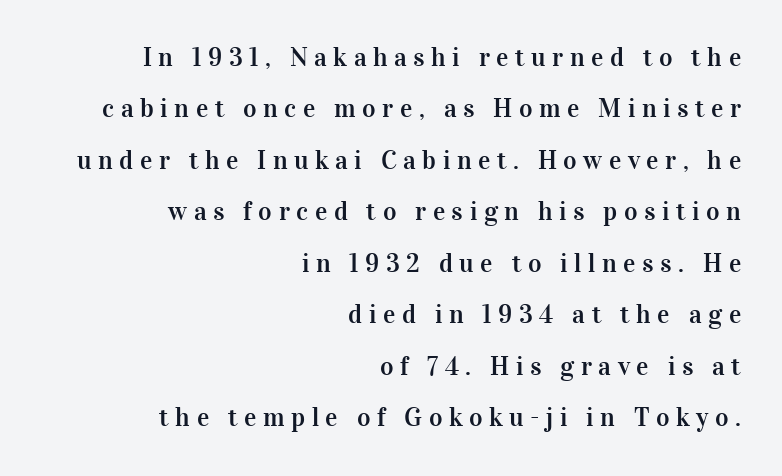
Q: Is the text italic (slanted)? A: No, it is upright.
Q: Is the text underlined? A: No.
Q: How is the paragraph aligned? A: Right-aligned.
Q: Is the spacing between letters normal or unusually wide? A: Unusually wide.
Q: Is the spacing between lines tight, normal or loose? A: Loose.
